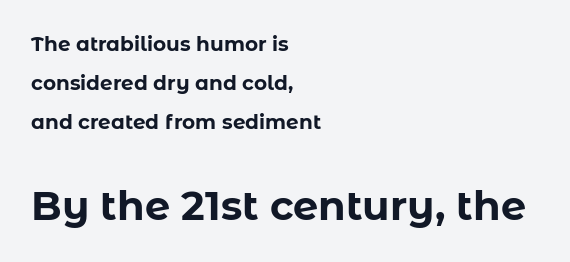
This sample is left-justified, so line endings fall wherever the words run out. Nope, not italic — everything's standing straight. Between one letter and the next there's only the usual sliver of space. The passage shown is typed in a proportional face where columns would drift.
